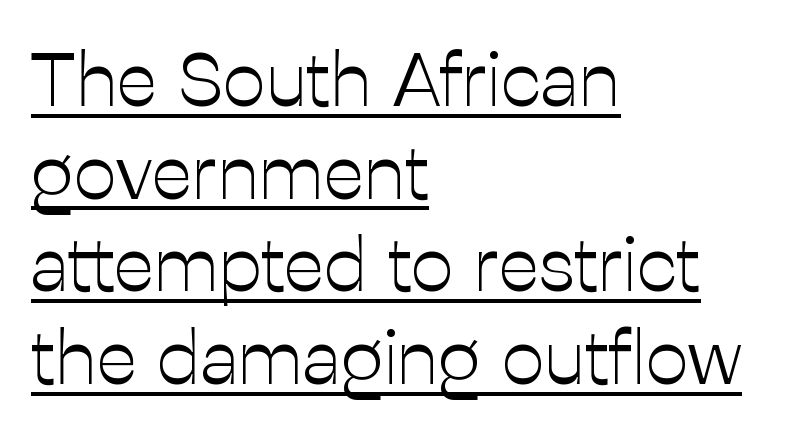
Q: Is the text bold? A: No.
Q: Is the text italic (slanted)? A: No, it is upright.
Q: Is the typeface a serif or a sans-serif typeface? A: Sans-serif.
Q: Is the text underlined? A: Yes.
Q: How is the paragraph aligned? A: Left-aligned.
Q: Is the spacing between letters normal or unusually wide? A: Normal.
Q: Width (condensed, normal, or wide)? A: Normal.
Q: Stroke contrast? A: Low.
Q: x-height? A: Medium.
Q: Monospaced? A: No.
